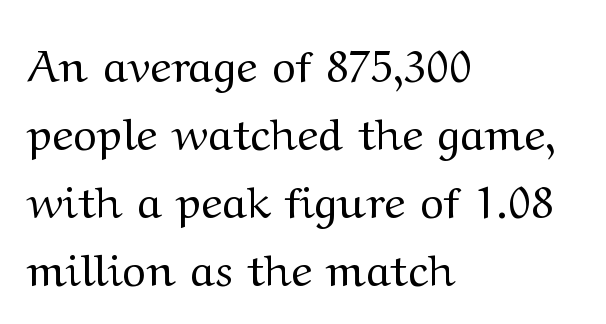
Typographically, this falls in the serif category. Each new line begins a customary step beneath the previous one. The text block is weighted toward the left margin, trailing off unevenly rightward. Weight: not bold — regular or lighter. A typesetter would mark this as roman, not italic.
